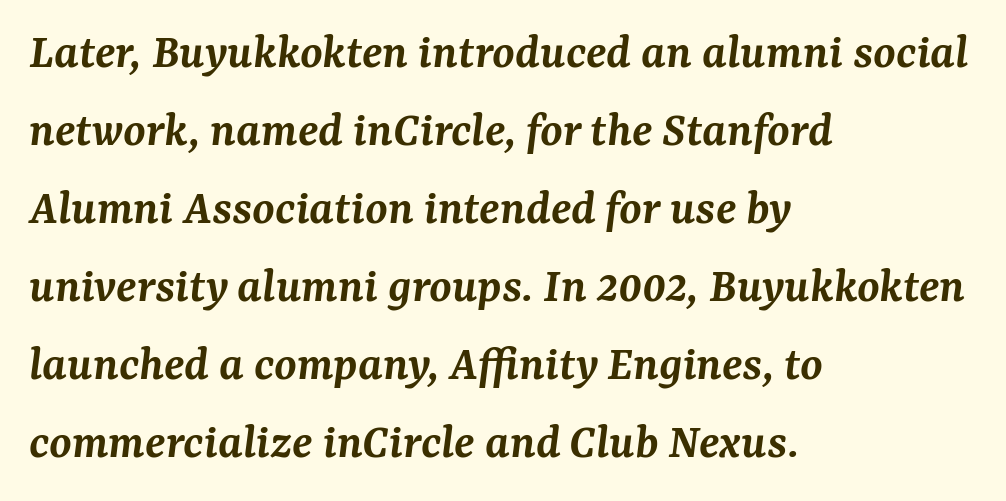
{"serif": "yes", "italic": "yes", "lean": "right", "slant_degrees": 7, "bold": "semi", "weight": "semibold", "width": "normal", "stroke_contrast": "medium", "x_height": "medium", "monospaced": "no", "underline": "no", "align": "left", "line_spacing": "normal", "line_spacing_ratio": 1.53, "letter_spacing": "normal", "letter_spacing_em": 0.0, "glyph_px": 51}
